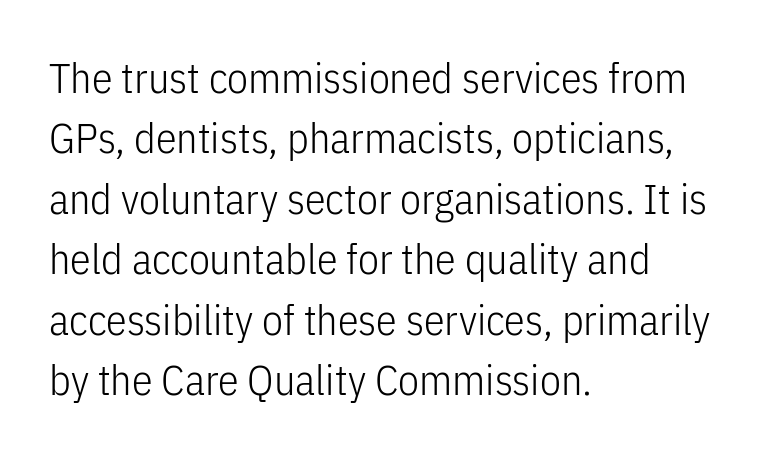
Words appear dense and cohesive because spacing is normal. Regular leading. Each letter keeps its own natural width here, so spacing adapts to shape. The characters are drawn with everyday or finer stroke widths.
